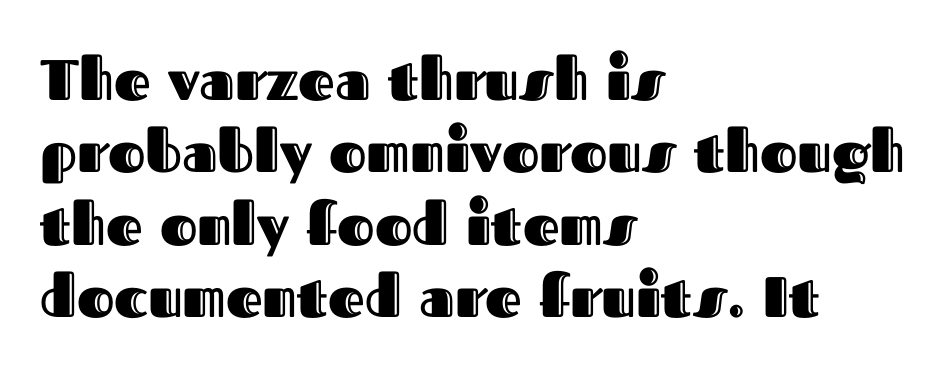
The image shows 57 px text type, upright; set left-aligned, normal line spacing (1.27x), normal letter spacing, not underlined; a medium x-height.
